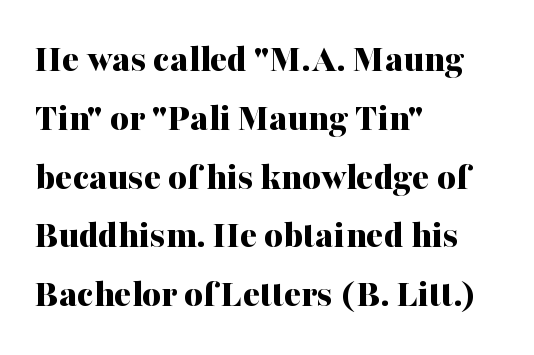
Q: Is the text bold? A: Yes.
Q: Is the text italic (slanted)? A: No, it is upright.
Q: Is the typeface a serif or a sans-serif typeface? A: Serif.
Q: Is the text underlined? A: No.
Q: How is the paragraph aligned? A: Left-aligned.
Q: Is the spacing between letters normal or unusually wide? A: Normal.
Q: Is the spacing between lines tight, normal or loose? A: Normal.
Q: Width (condensed, normal, or wide)? A: Normal.
Q: Stroke contrast? A: Medium.
Q: x-height? A: Medium.
Q: Monospaced? A: No.
